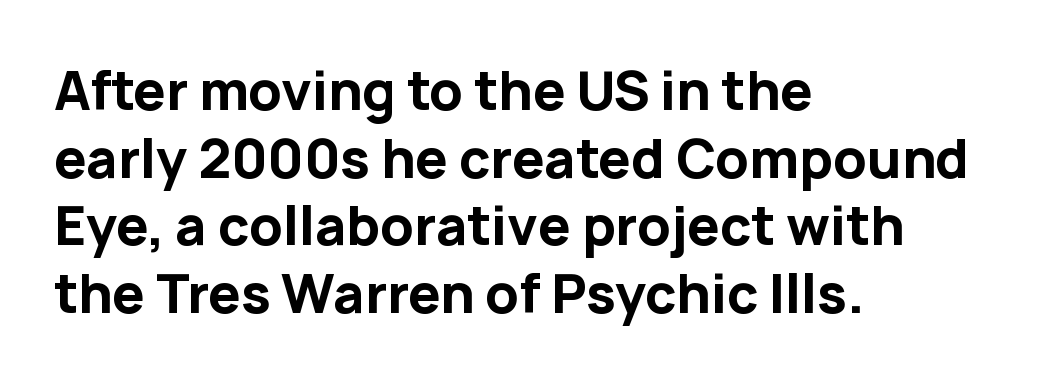
The font's upright variant was chosen for this text. This sample uses plain, unmodified letter spacing. These lines carry a lot of weight — the face is fully bold. A typesetter would label this face a sans.
